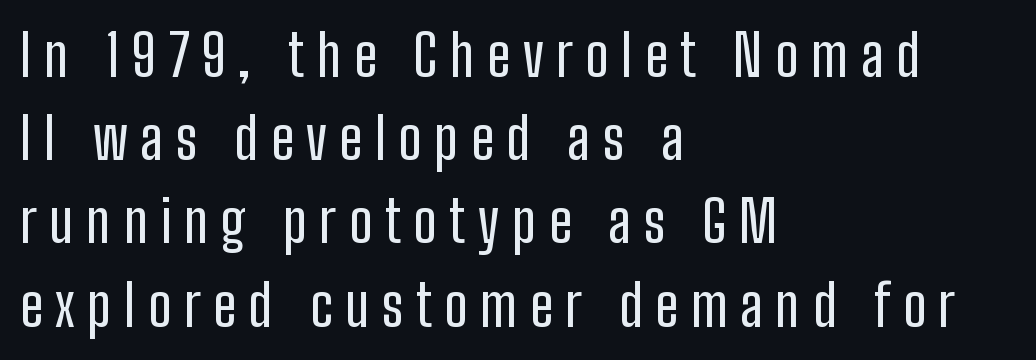
Q: Is the text italic (slanted)? A: No, it is upright.
Q: Is the typeface a serif or a sans-serif typeface? A: Sans-serif.
Q: Is the text underlined? A: No.
Q: How is the paragraph aligned? A: Left-aligned.
Q: Is the spacing between letters normal or unusually wide? A: Unusually wide.
Q: Is the spacing between lines tight, normal or loose? A: Normal.
Q: Width (condensed, normal, or wide)? A: Condensed.
Q: Stroke contrast? A: Low.
Q: x-height? A: Medium.
Q: Monospaced? A: No.
